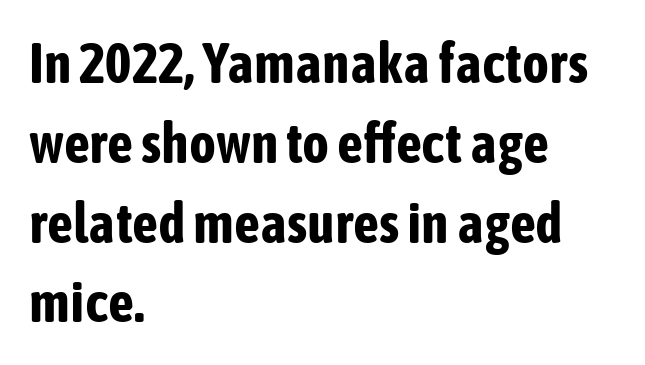
The compositor pushed each line to the left boundary. The strip under each line holds only bare page. In terms of letterspacing, this is plain default setting. What weight is shown? A full bold with thick strokes. Upright lettering throughout.
